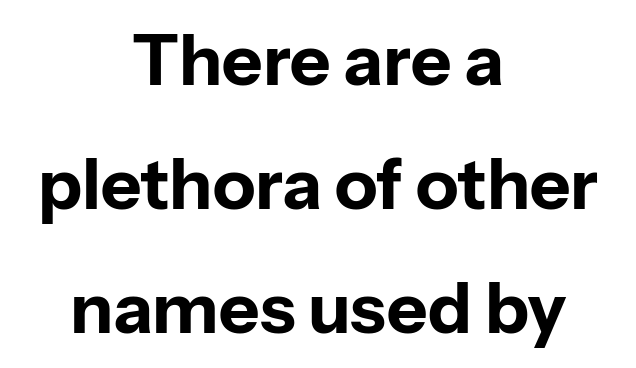
The image shows 70 px bold sans-serif type, upright; set centered, line spacing 1.77x, normal letter spacing, not underlined; low stroke contrast and a medium x-height.
